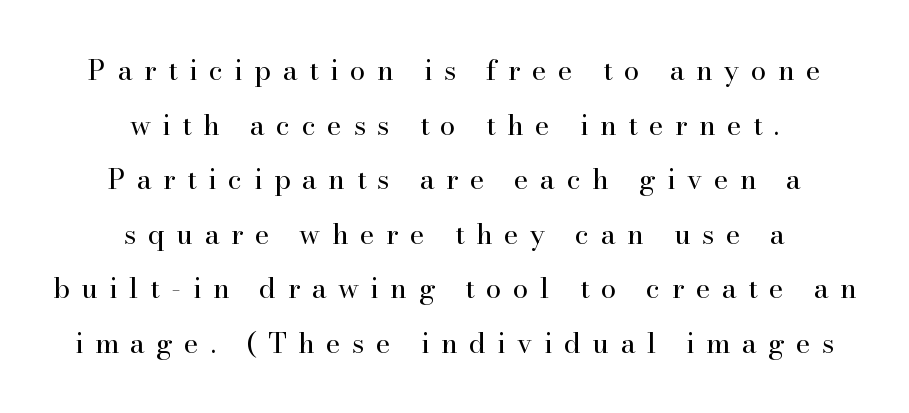
{"serif": "yes", "italic": "no", "bold": "no", "weight": "regular", "width": "normal", "stroke_contrast": "high", "x_height": "small", "monospaced": "no", "underline": "no", "align": "center", "line_spacing": "loose", "line_spacing_ratio": 1.95, "letter_spacing": "wide", "letter_spacing_em": 0.41, "glyph_px": 28}
